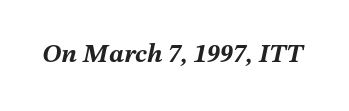
The image shows 26 px bold type, italic (leaning right); set normal letter spacing, not underlined.
